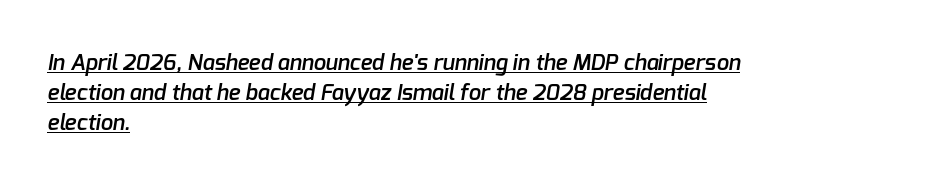
On the weight axis this lands at semibold, roughly 600. This sample is left-justified, so line endings fall wherever the words run out. In designer terms, the underline attribute is active on this setting. The gaps between neighbouring characters are ordinary and unremarkable. How would I describe the line gaps? Plain and ordinary.
